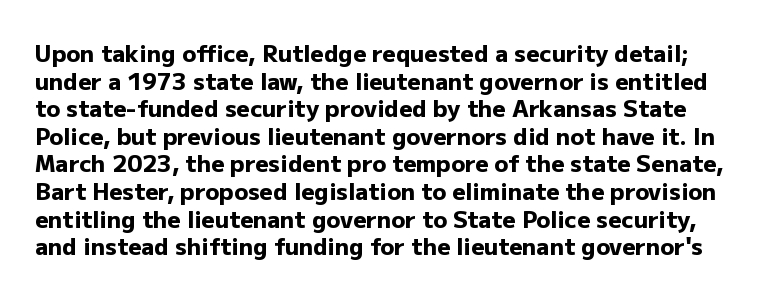
The image shows 23 px bold type, upright; set line spacing 1.2x, normal letter spacing, not underlined.
